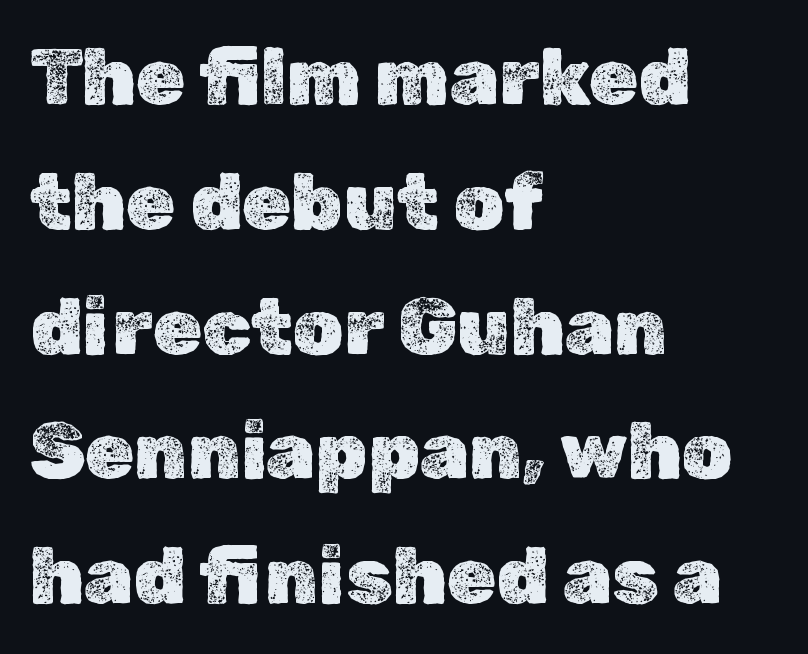
Q: Is the text italic (slanted)? A: No, it is upright.
Q: Is the text underlined? A: No.
Q: How is the paragraph aligned? A: Left-aligned.
Q: Is the spacing between letters normal or unusually wide? A: Normal.
Q: Is the spacing between lines tight, normal or loose? A: Normal.
Q: Width (condensed, normal, or wide)? A: Normal.
Q: x-height? A: Medium.
Q: Monospaced? A: No.
